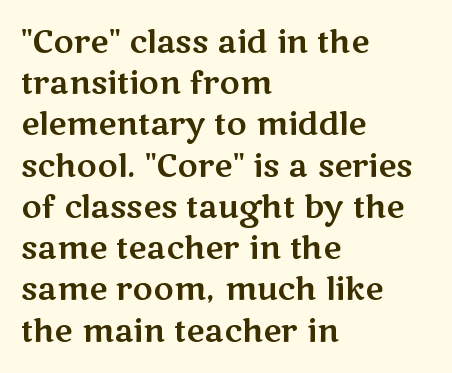
Q: Is the text italic (slanted)? A: No, it is upright.
Q: Is the typeface a serif or a sans-serif typeface? A: Sans-serif.
Q: Is the text underlined? A: No.
Q: How is the paragraph aligned? A: Left-aligned.
Q: Is the spacing between letters normal or unusually wide? A: Normal.
Q: Is the spacing between lines tight, normal or loose? A: Normal.
Q: Width (condensed, normal, or wide)? A: Wide.
Q: Stroke contrast? A: Medium.
Q: x-height? A: Medium.
Q: Monospaced? A: No.
